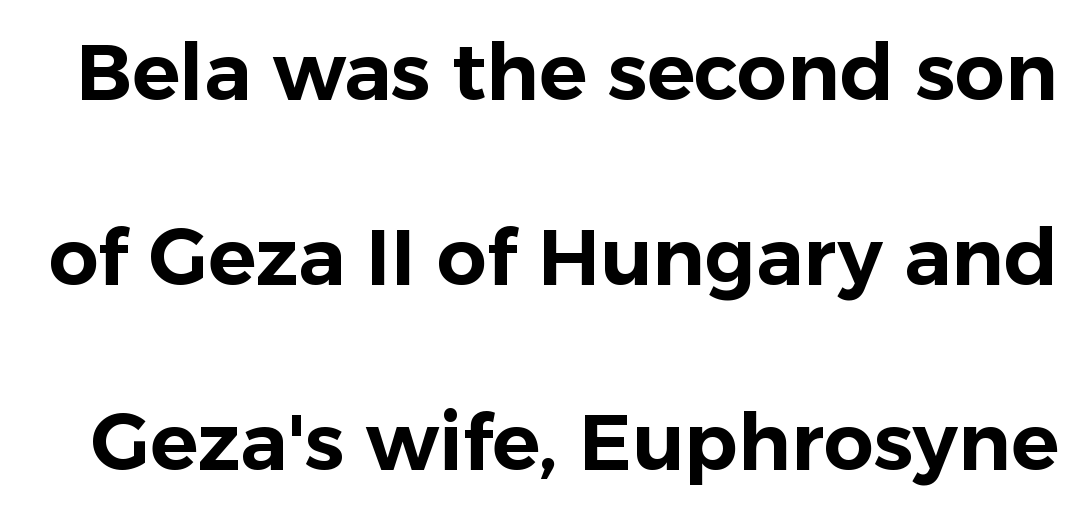
The line texture is even and compact thanks to regular tracking. Character widths vary here, with narrow letters taking less room than wide ones. Leading is clearly above the norm, producing a sparse column. Anything drawn beneath the words? Only blank space.
